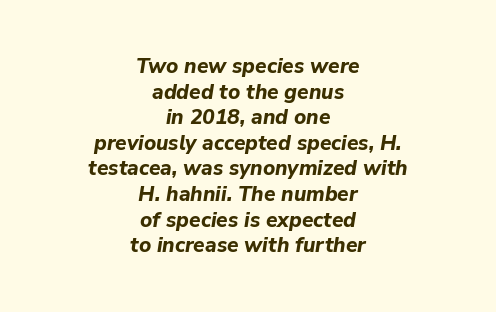
The image shows 21 px bold type, italic (leaning right); set centered, line spacing 1.22x, normal letter spacing, not underlined.
